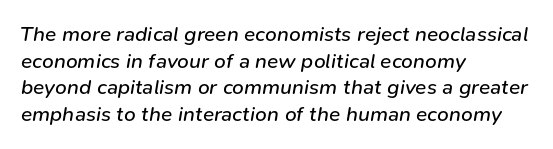
{"italic": "yes", "lean": "right", "slant_degrees": 9, "bold": "no", "underline": "no", "align": "left", "line_spacing": "normal", "line_spacing_ratio": 1.27, "letter_spacing": "normal", "letter_spacing_em": 0.0, "glyph_px": 21}
